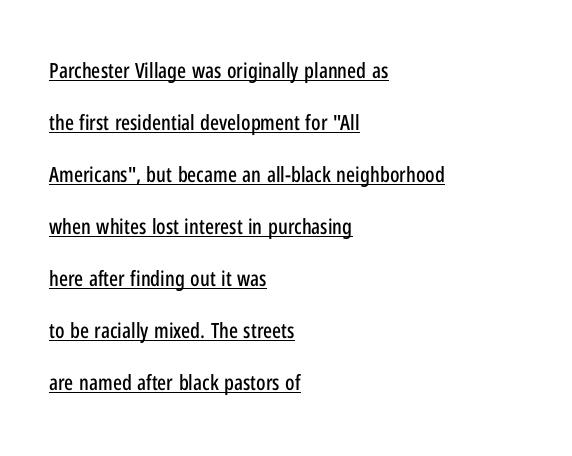
Q: Is the text italic (slanted)? A: No, it is upright.
Q: Is the text underlined? A: Yes.
Q: How is the paragraph aligned? A: Left-aligned.
Q: Is the spacing between letters normal or unusually wide? A: Normal.
Q: Is the spacing between lines tight, normal or loose? A: Loose.
